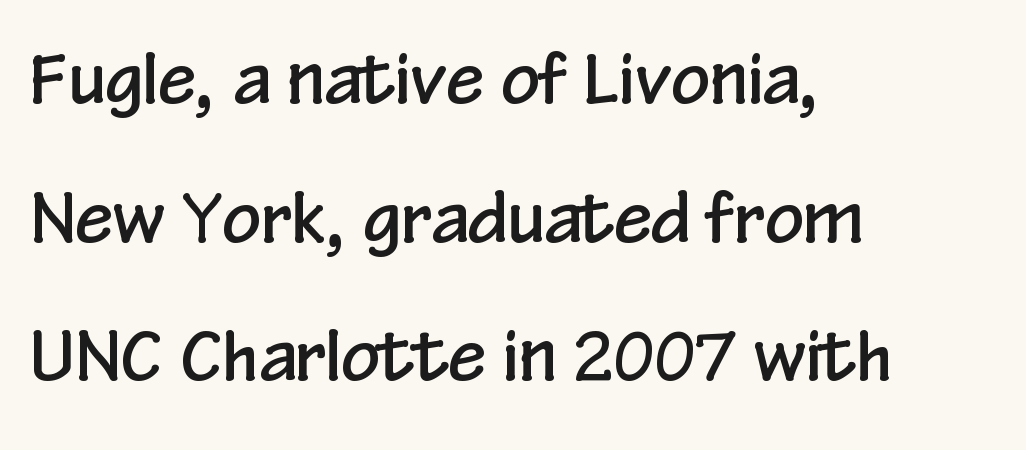
The image shows 68 px condensed sans-serif type, upright; set left-aligned, loose line spacing (2.04x), normal letter spacing, not underlined; low stroke contrast and a medium x-height.
